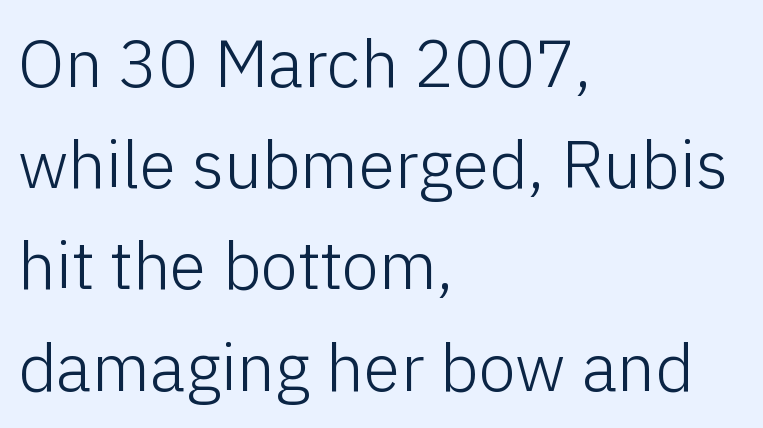
Q: Is the text bold? A: No.
Q: Is the text italic (slanted)? A: No, it is upright.
Q: Is the typeface a serif or a sans-serif typeface? A: Sans-serif.
Q: Is the text underlined? A: No.
Q: How is the paragraph aligned? A: Left-aligned.
Q: Is the spacing between letters normal or unusually wide? A: Normal.
Q: Is the spacing between lines tight, normal or loose? A: Normal.
Q: Width (condensed, normal, or wide)? A: Normal.
Q: Stroke contrast? A: Low.
Q: x-height? A: Medium.
Q: Monospaced? A: No.
